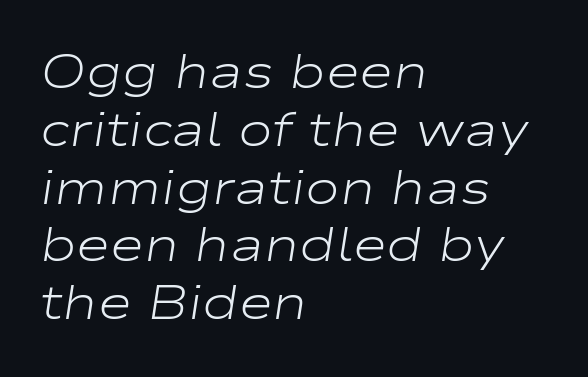
Q: Is the text bold? A: No.
Q: Is the text italic (slanted)? A: Yes, it leans right by about 9 degrees.
Q: Is the text underlined? A: No.
Q: How is the paragraph aligned? A: Left-aligned.
Q: Is the spacing between letters normal or unusually wide? A: Normal.
Q: Width (condensed, normal, or wide)? A: Wide.
Q: Stroke contrast? A: Low.
Q: x-height? A: Medium.
Q: Monospaced? A: No.
